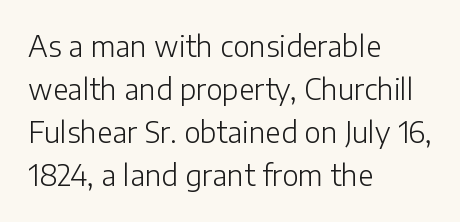
Q: Is the text bold? A: No.
Q: Is the text italic (slanted)? A: No, it is upright.
Q: Is the typeface a serif or a sans-serif typeface? A: Sans-serif.
Q: Is the text underlined? A: No.
Q: How is the paragraph aligned? A: Left-aligned.
Q: Is the spacing between letters normal or unusually wide? A: Normal.
Q: Is the spacing between lines tight, normal or loose? A: Normal.
Q: Width (condensed, normal, or wide)? A: Normal.
Q: Stroke contrast? A: Low.
Q: x-height? A: Medium.
Q: Monospaced? A: No.
